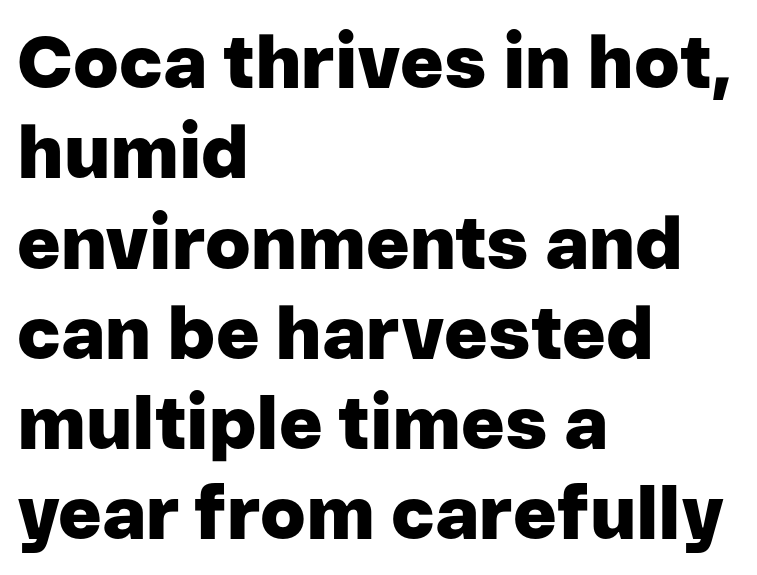
The image shows 74 px heavy sans-serif type, upright; set left-aligned, line spacing 1.22x, normal letter spacing, not underlined; low stroke contrast and a medium x-height.
